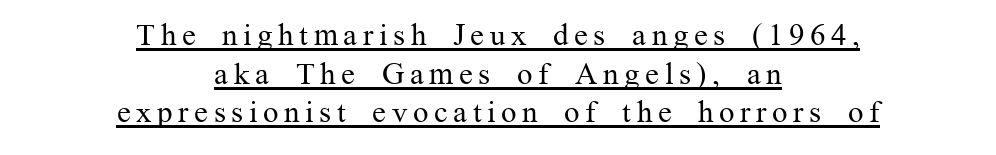
This sample keeps an unexceptional amount of space between lines. I'd call this a serif setting — the letters wear small feet. Decoration check: the copy is underlined. A light-to-regular cut is what we see here. Ordinary non-slanted type is in use.
